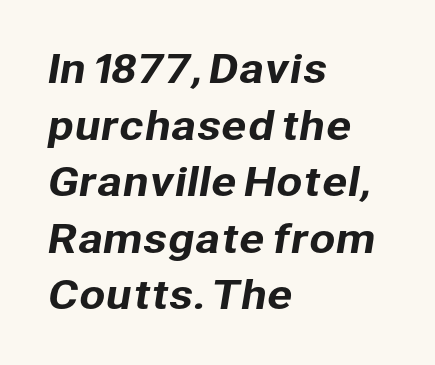
Q: Is the typeface a serif or a sans-serif typeface? A: Sans-serif.
Q: Is the text underlined? A: No.
Q: How is the paragraph aligned? A: Left-aligned.
Q: Is the spacing between letters normal or unusually wide? A: Normal.
Q: Is the spacing between lines tight, normal or loose? A: Normal.
Q: Width (condensed, normal, or wide)? A: Normal.
Q: Stroke contrast? A: Low.
Q: x-height? A: Medium.
Q: Monospaced? A: No.
